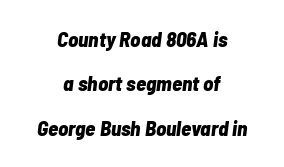
{"italic": "yes", "lean": "right", "slant_degrees": 7, "bold": "yes", "underline": "no", "align": "center", "line_spacing": "loose", "line_spacing_ratio": 2.11, "letter_spacing": "normal", "letter_spacing_em": 0.0, "glyph_px": 21}
